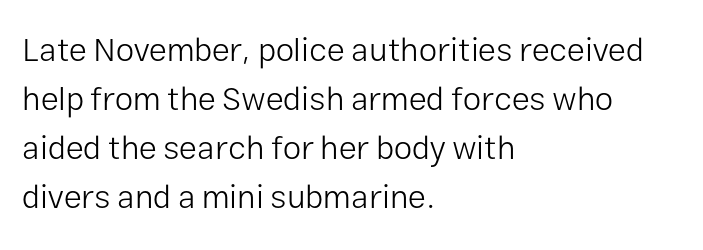
The image shows 33 px light sans-serif type, upright; set left-aligned, normal line spacing (1.48x), normal letter spacing, not underlined; low stroke contrast and a medium x-height.
